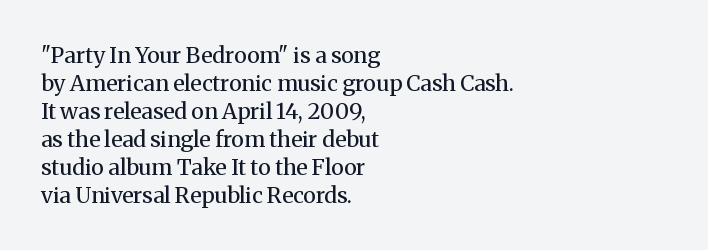
Q: Is the text bold? A: No.
Q: Is the text italic (slanted)? A: No, it is upright.
Q: Is the text underlined? A: No.
Q: How is the paragraph aligned? A: Left-aligned.
Q: Is the spacing between letters normal or unusually wide? A: Normal.
Q: Is the spacing between lines tight, normal or loose? A: Normal.
